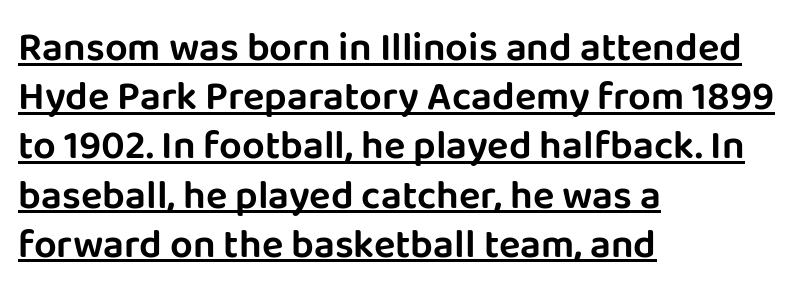
The image shows 40 px sans-serif type, upright; set left-aligned, line spacing 1.23x, normal letter spacing, underlined; low stroke contrast and a large x-height.
